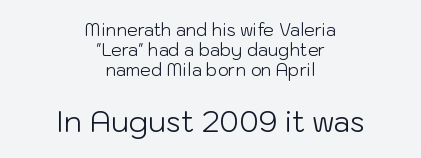
The image shows 29 px light sans-serif type, upright; set centered, line spacing 1.19x, normal letter spacing, not underlined; the second (bottom) block is 1.71x larger; low stroke contrast and a medium x-height.
